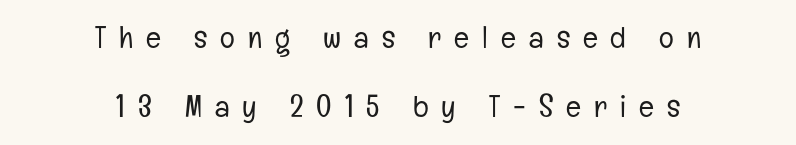
Q: Is the text bold? A: No.
Q: Is the text italic (slanted)? A: No, it is upright.
Q: Is the typeface a serif or a sans-serif typeface? A: Sans-serif.
Q: Is the text underlined? A: No.
Q: How is the paragraph aligned? A: Centered.
Q: Is the spacing between letters normal or unusually wide? A: Unusually wide.
Q: Is the spacing between lines tight, normal or loose? A: Loose.
Q: Width (condensed, normal, or wide)? A: Condensed.
Q: Stroke contrast? A: Low.
Q: x-height? A: Medium.
Q: Monospaced? A: No.
